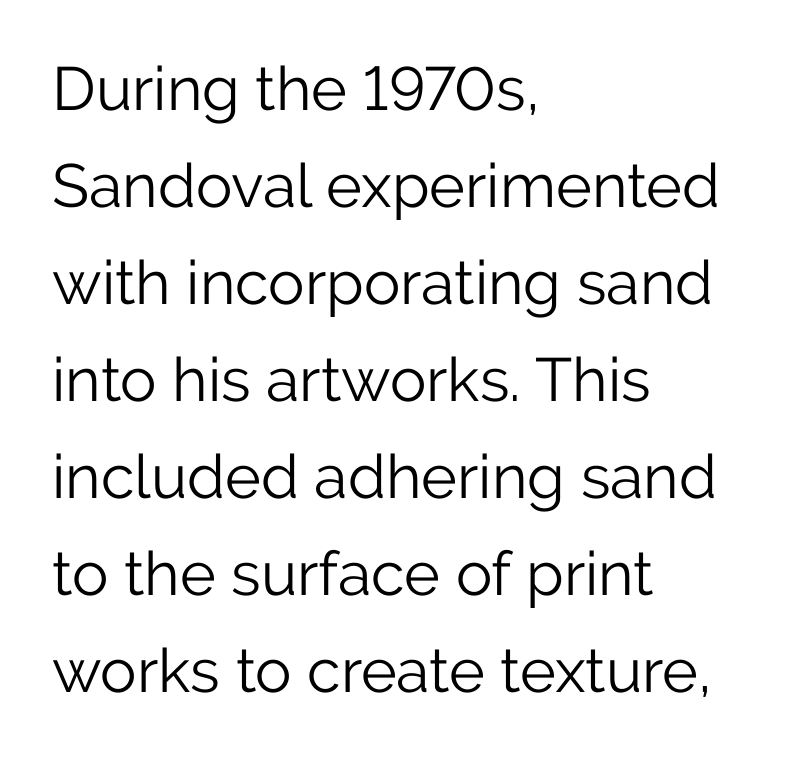
{"serif": "no", "italic": "no", "bold": "no", "weight": "light", "width": "normal", "stroke_contrast": "low", "x_height": "medium", "monospaced": "no", "underline": "no", "align": "left", "line_spacing": "normal", "line_spacing_ratio": 1.59, "letter_spacing": "normal", "letter_spacing_em": 0.0, "glyph_px": 61}
